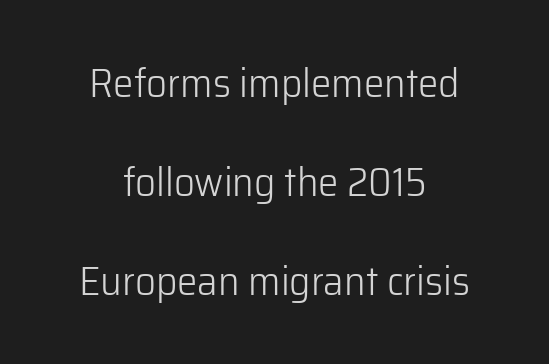
This sample has the flowing, uneven cadence of proportional lettering. Does extra space separate the letters? No, they use regular spacing. This is roman type, the default non-slanted kind. A student would call this center alignment; a typographer would say set centered. The passage shown stacks its lines with a broad gap.
